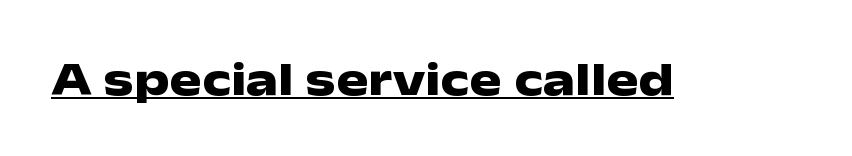
The image shows 48 px heavy, wide sans-serif type, upright; set normal letter spacing, underlined; low stroke contrast and a medium x-height.
